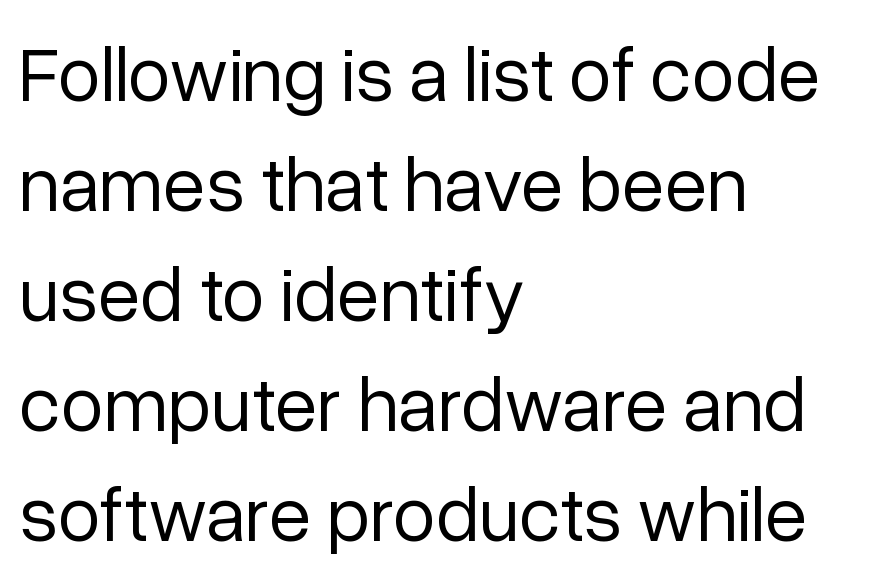
Plain, unruled lines of type. Caption: face not bold, strokes unweighted. It's the straight-up-and-down kind of type. Does the copy run flush right? No — it runs flush left. Proportional: the letters do not fall into vertical columns.
